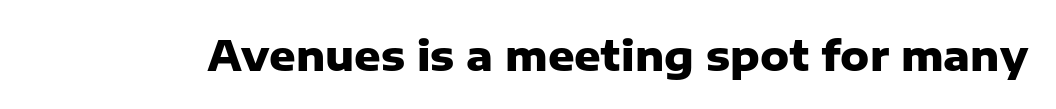
Is this a fixed-width face? No — the glyphs have proportional, varying widths. The type sits square on the baseline with zero lean. Nope, no serifs anywhere on these letters. Observe the ordinary spacing: letters are neighbours, not strangers. The area under the type is left untouched.
